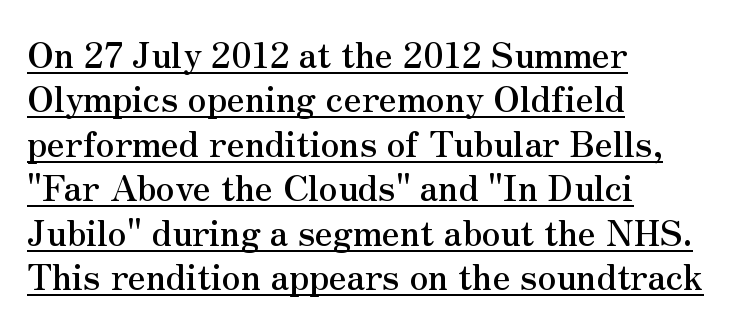
{"serif": "yes", "italic": "no", "width": "normal", "stroke_contrast": "medium", "x_height": "small", "monospaced": "no", "underline": "yes", "align": "left", "line_spacing": "normal", "line_spacing_ratio": 1.27, "letter_spacing": "normal", "letter_spacing_em": 0.0, "glyph_px": 35}
